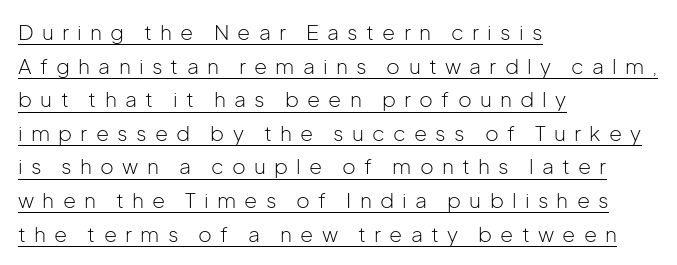
Q: Is the text bold? A: No.
Q: Is the text italic (slanted)? A: No, it is upright.
Q: Is the text underlined? A: Yes.
Q: How is the paragraph aligned? A: Left-aligned.
Q: Is the spacing between letters normal or unusually wide? A: Unusually wide.
Q: Is the spacing between lines tight, normal or loose? A: Normal.
